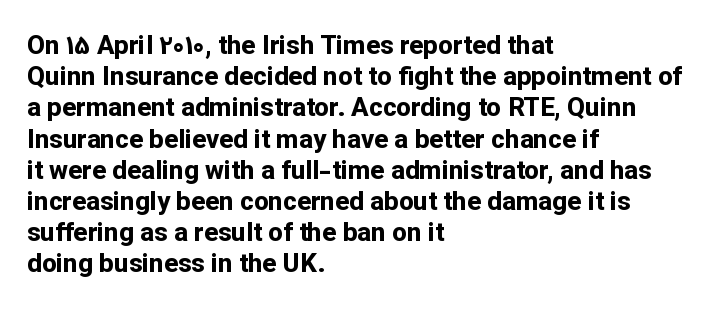
Q: Is the text bold? A: Yes.
Q: Is the text italic (slanted)? A: No, it is upright.
Q: Is the text underlined? A: No.
Q: How is the paragraph aligned? A: Left-aligned.
Q: Is the spacing between letters normal or unusually wide? A: Normal.
